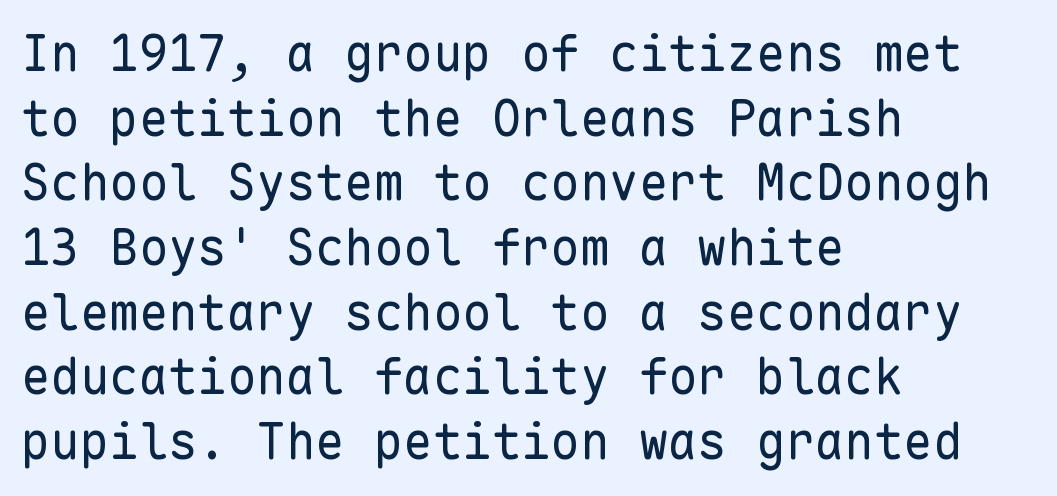
{"serif": "no", "italic": "no", "bold": "no", "weight": "regular", "width": "normal", "stroke_contrast": "low", "x_height": "medium", "monospaced": "yes", "underline": "no", "align": "left", "line_spacing": "normal", "line_spacing_ratio": 1.32, "letter_spacing": "normal", "letter_spacing_em": 0.0, "glyph_px": 49}
